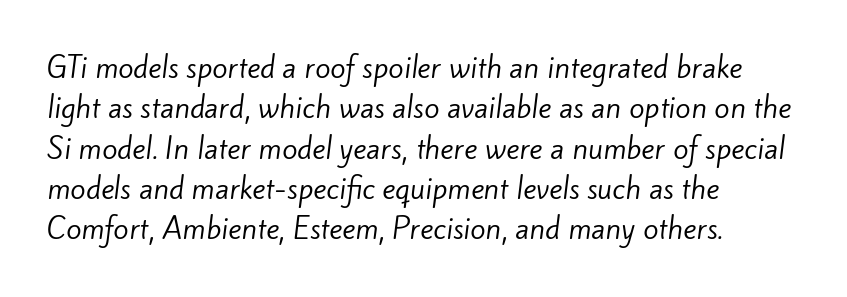
Q: Is the text bold? A: No.
Q: Is the typeface a serif or a sans-serif typeface? A: Sans-serif.
Q: Is the text underlined? A: No.
Q: How is the paragraph aligned? A: Left-aligned.
Q: Is the spacing between letters normal or unusually wide? A: Normal.
Q: Is the spacing between lines tight, normal or loose? A: Normal.
Q: Width (condensed, normal, or wide)? A: Normal.
Q: Stroke contrast? A: Low.
Q: x-height? A: Small.
Q: Monospaced? A: No.
